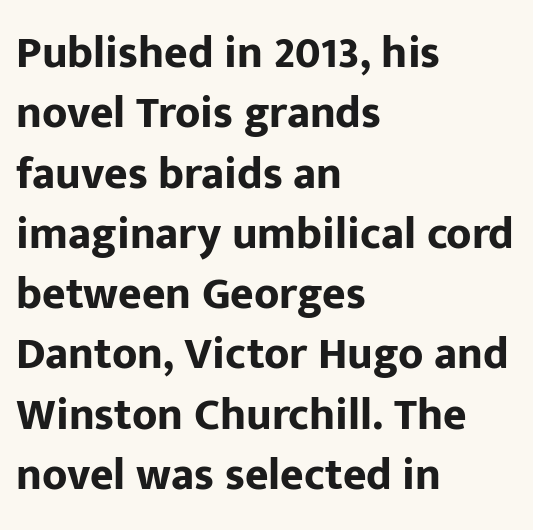
{"serif": "no", "italic": "no", "bold": "yes", "weight": "bold", "width": "normal", "stroke_contrast": "low", "x_height": "medium", "monospaced": "no", "underline": "no", "align": "left", "line_spacing": "normal", "line_spacing_ratio": 1.34, "letter_spacing": "normal", "letter_spacing_em": 0.0, "glyph_px": 45}
